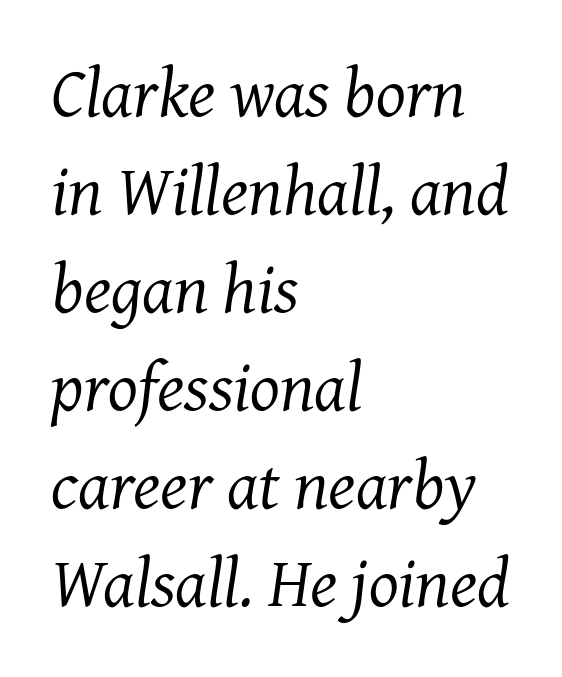
The paragraph has a hard left edge and a soft right edge. Each letter's strokes conclude with small projecting serifs. The strokes carry an ordinary text weight at most. Unmarked baselines from the first word to the last.
